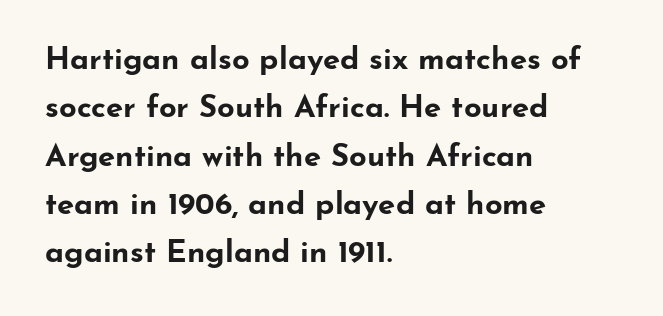
The image shows 31 px bold, wide sans-serif type, upright; set left-aligned, normal line spacing (1.56x), normal letter spacing, not underlined; low stroke contrast and a small x-height.
